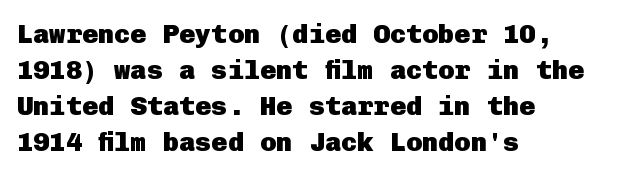
The image shows 27 px bold type, upright; set left-aligned, normal line spacing (1.33x), normal letter spacing, not underlined.
